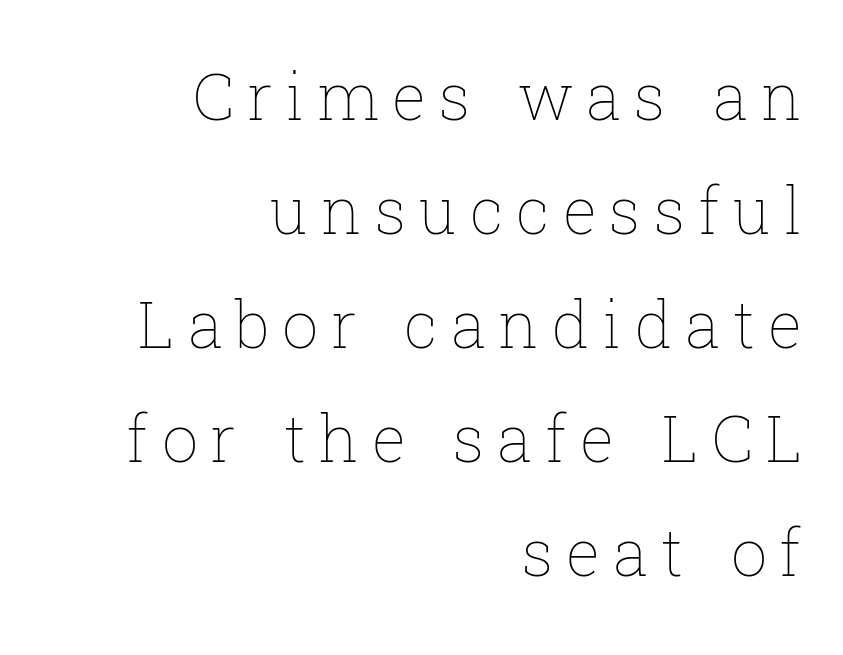
The area under the type is left untouched. The horizontal fit of the characters is loose and conspicuously gappy. Upright lettering throughout. The face used here is proportionally spaced, like ordinary book or web type.
